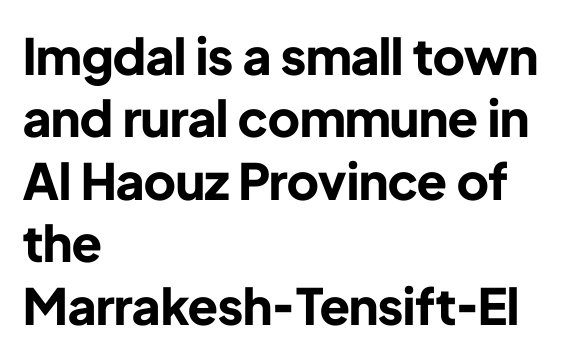
{"serif": "no", "italic": "no", "bold": "yes", "weight": "bold", "width": "normal", "stroke_contrast": "low", "x_height": "medium", "monospaced": "no", "underline": "no", "align": "left", "line_spacing": "normal", "line_spacing_ratio": 1.25, "letter_spacing": "normal", "letter_spacing_em": 0.0, "glyph_px": 50}
